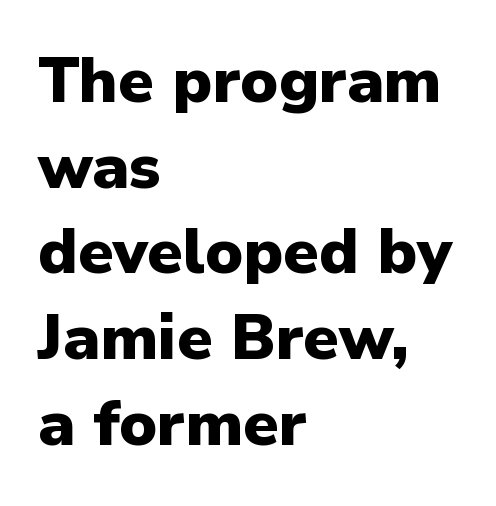
The image shows 63 px heavy sans-serif type, upright; set left-aligned, normal line spacing (1.36x), normal letter spacing, not underlined; low stroke contrast and a medium x-height.
